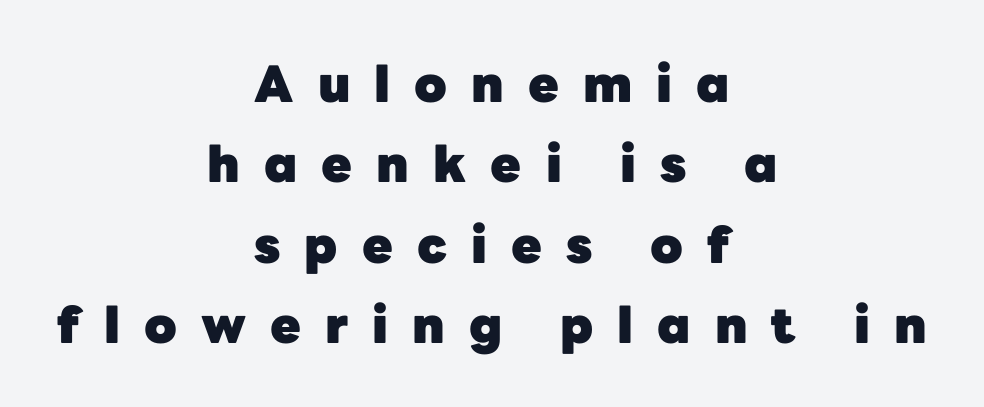
Q: Is the text bold? A: Yes.
Q: Is the text italic (slanted)? A: No, it is upright.
Q: Is the typeface a serif or a sans-serif typeface? A: Sans-serif.
Q: Is the text underlined? A: No.
Q: How is the paragraph aligned? A: Centered.
Q: Is the spacing between letters normal or unusually wide? A: Unusually wide.
Q: Is the spacing between lines tight, normal or loose? A: Normal.
Q: Width (condensed, normal, or wide)? A: Normal.
Q: Stroke contrast? A: Low.
Q: x-height? A: Medium.
Q: Monospaced? A: No.
